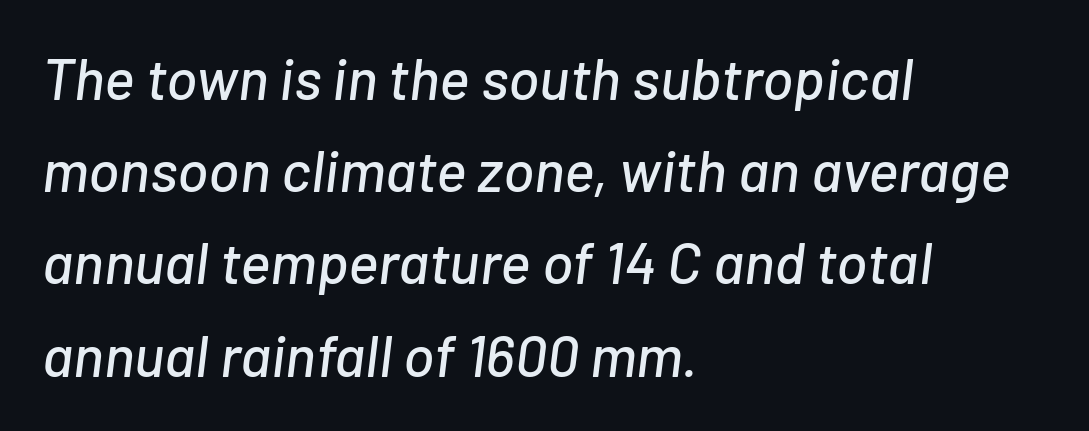
Q: Is the text italic (slanted)? A: Yes, it leans right by about 7 degrees.
Q: Is the text underlined? A: No.
Q: How is the paragraph aligned? A: Left-aligned.
Q: Is the spacing between letters normal or unusually wide? A: Normal.
Q: Is the spacing between lines tight, normal or loose? A: Normal.
Q: Width (condensed, normal, or wide)? A: Normal.
Q: Stroke contrast? A: Low.
Q: x-height? A: Medium.
Q: Monospaced? A: No.
